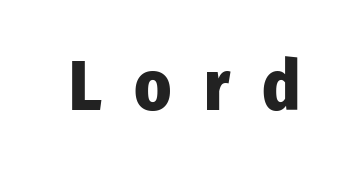
The zone under the glyphs is completely vacant. You can tell it's not italic because the verticals are truly vertical. The passage shown has open, widely tracked lettering throughout. The letters are bold, with thick, heavy strokes. Serifs: no, the terminals of the letterforms are clean. A typesetter would call this proportional, since set widths differ per character.
